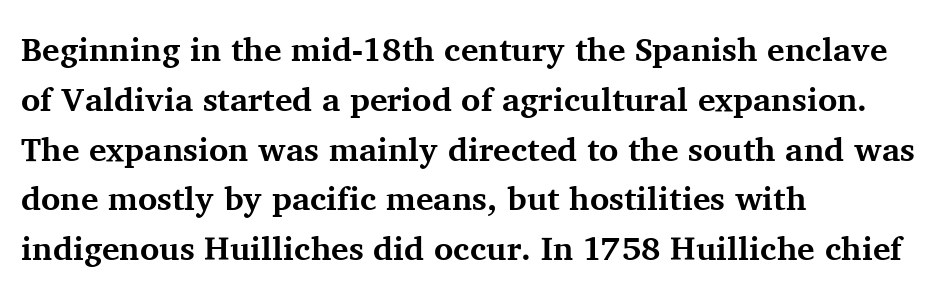
Q: Is the text bold? A: Yes.
Q: Is the text italic (slanted)? A: No, it is upright.
Q: Is the typeface a serif or a sans-serif typeface? A: Serif.
Q: Is the text underlined? A: No.
Q: How is the paragraph aligned? A: Left-aligned.
Q: Is the spacing between letters normal or unusually wide? A: Normal.
Q: Is the spacing between lines tight, normal or loose? A: Normal.
Q: Width (condensed, normal, or wide)? A: Normal.
Q: Stroke contrast? A: Medium.
Q: x-height? A: Medium.
Q: Monospaced? A: No.
